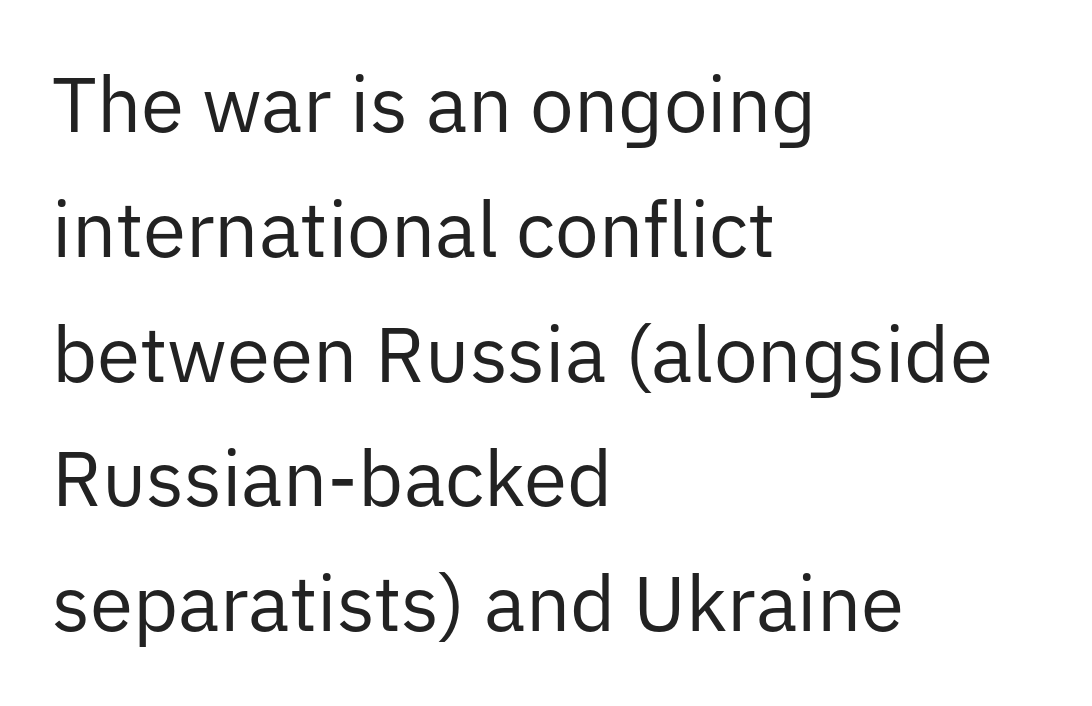
The image shows 78 px regular-weight sans-serif type, upright; set left-aligned, normal line spacing (1.6x), normal letter spacing, not underlined; low stroke contrast and a medium x-height.
